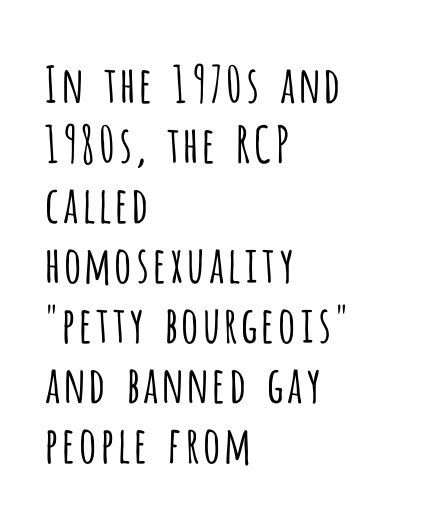
No extra tracking has been applied to these lines. Is the type heavy? It reads as light-to-regular instead. Note: no serifs on the glyphs. The string is rendered with underlining switched off. The face used here is proportionally spaced, like ordinary book or web type. Ordinary non-slanted type is in use.
